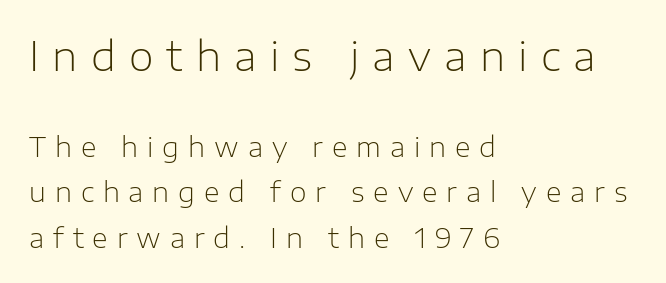
{"serif": "no", "italic": "no", "bold": "no", "weight": "light", "width": "normal", "stroke_contrast": "low", "x_height": "medium", "monospaced": "no", "underline": "no", "align": "left", "line_spacing": "normal", "line_spacing_ratio": 1.69, "letter_spacing": "wide", "letter_spacing_em": 0.33, "larger_block": "first", "size_ratio": 1.48, "glyph_px": 40}
